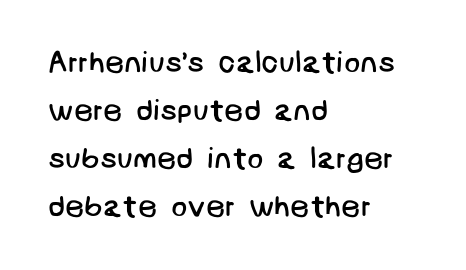
Q: Is the text bold? A: No.
Q: Is the typeface a serif or a sans-serif typeface? A: Sans-serif.
Q: Is the text underlined? A: No.
Q: How is the paragraph aligned? A: Left-aligned.
Q: Is the spacing between letters normal or unusually wide? A: Normal.
Q: Is the spacing between lines tight, normal or loose? A: Normal.
Q: Width (condensed, normal, or wide)? A: Normal.
Q: Stroke contrast? A: Low.
Q: x-height? A: Large.
